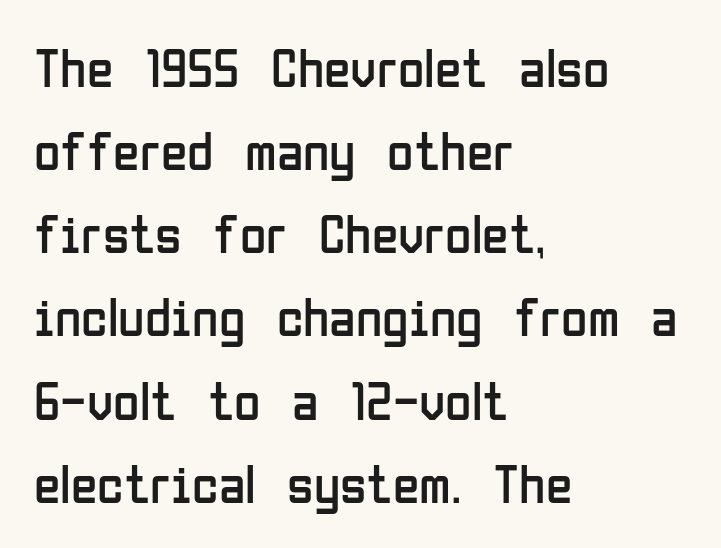
The image shows 54 px regular-weight, condensed sans-serif type, upright; set left-aligned, normal line spacing (1.54x), normal letter spacing, not underlined; low stroke contrast and a medium x-height.
